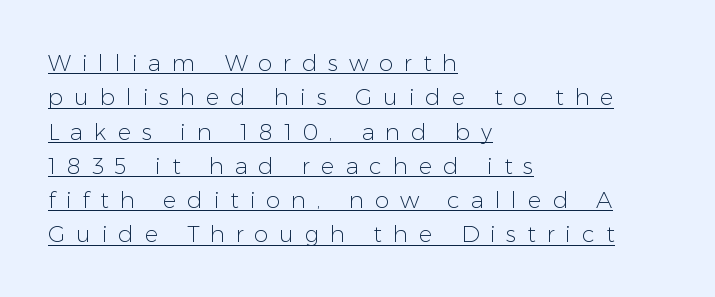
The image shows 23 px text type, upright; set left-aligned, normal line spacing (1.49x), unusually wide letter spacing (+0.47 em), underlined.
